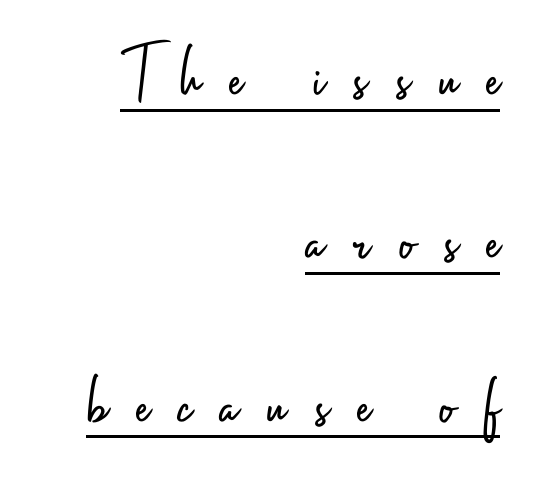
The image shows 72 px light, condensed sans-serif type; set right-aligned, loose line spacing (2.27x), unusually wide letter spacing (+0.4 em), underlined; low stroke contrast and a small x-height.
